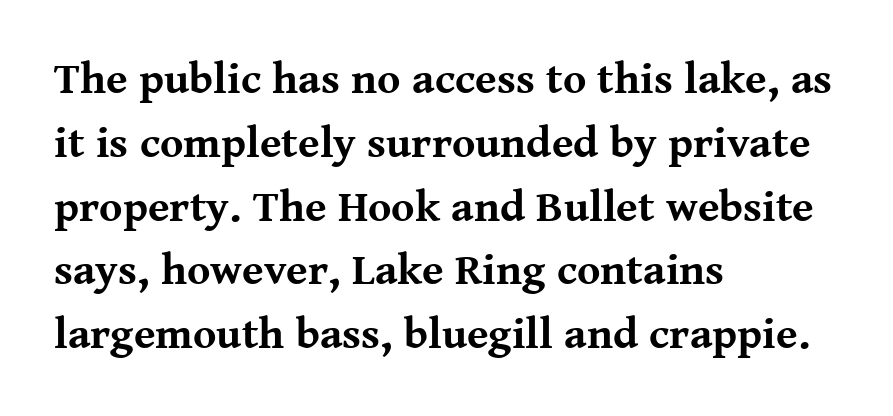
The image shows 44 px bold serif type, upright; set left-aligned, normal line spacing (1.45x), normal letter spacing, not underlined; medium stroke contrast and a medium x-height.
